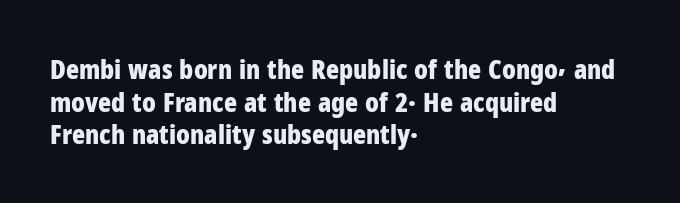
The glyphs are unaccompanied by any horizontal stroke below them. The passage shown is emphatically bold. The lettering holds an erect, upright posture throughout. Here the glyphs are tracked normally, forming tight word shapes.
